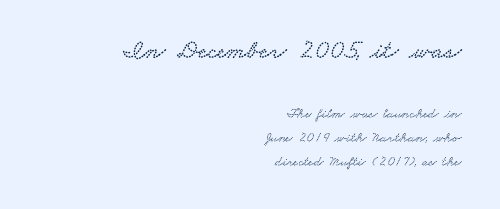
{"underline": "no", "align": "right", "line_spacing_ratio": 1.71, "letter_spacing": "normal", "letter_spacing_em": 0.0, "larger_block": "first", "size_ratio": 1.93, "glyph_px": 27}
